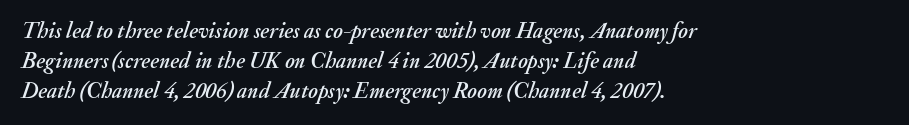
The image shows 22 px text type, italic (leaning right); set left-aligned, normal line spacing (1.36x), normal letter spacing, not underlined.
